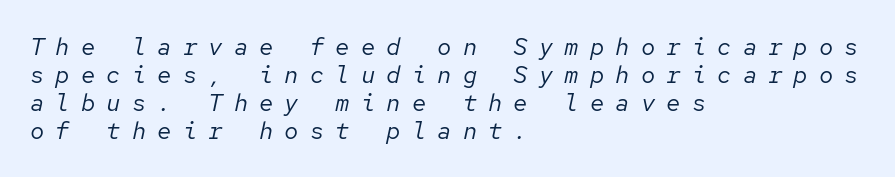
The letterforms stand isolated, each surrounded by extra space. A clean baseline with only descenders dipping below it. The font's italic variant was chosen for this text. The weight would be labelled regular, book, light, or lighter still. The rag falls on the right side of this text block.
